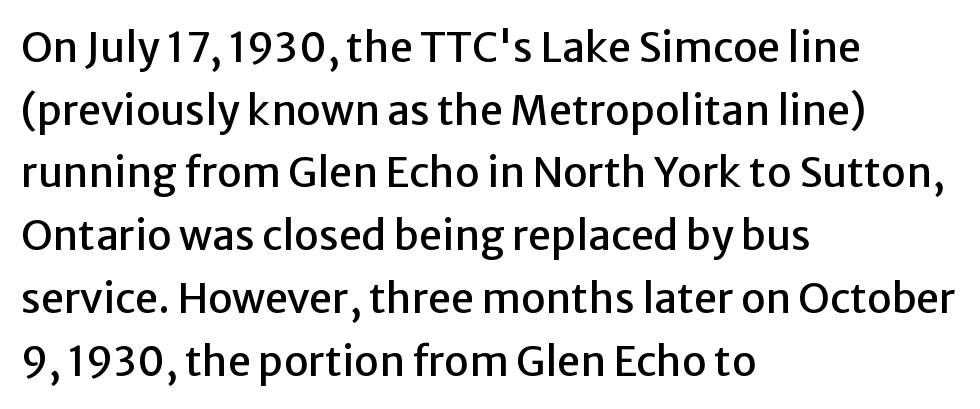
Q: Is the text italic (slanted)? A: No, it is upright.
Q: Is the typeface a serif or a sans-serif typeface? A: Sans-serif.
Q: Is the text underlined? A: No.
Q: How is the paragraph aligned? A: Left-aligned.
Q: Is the spacing between letters normal or unusually wide? A: Normal.
Q: Is the spacing between lines tight, normal or loose? A: Normal.
Q: Width (condensed, normal, or wide)? A: Normal.
Q: Stroke contrast? A: Low.
Q: x-height? A: Medium.
Q: Monospaced? A: No.
